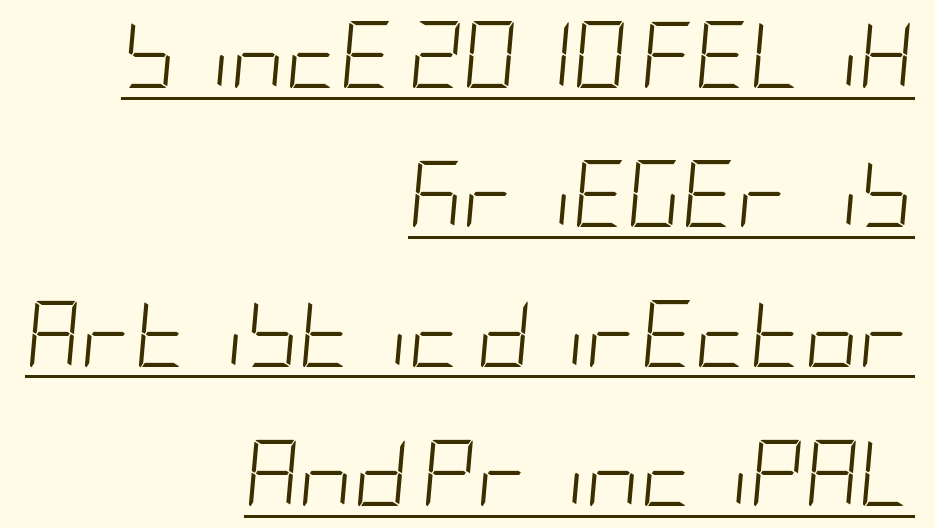
{"italic": "yes", "lean": "right", "slant_degrees": 5, "bold": "no", "weight": "light", "width": "condensed", "stroke_contrast": "low", "x_height": "large", "underline": "yes", "align": "right", "line_spacing": "loose", "line_spacing_ratio": 2.08, "letter_spacing": "normal", "letter_spacing_em": 0.0, "glyph_px": 67}
